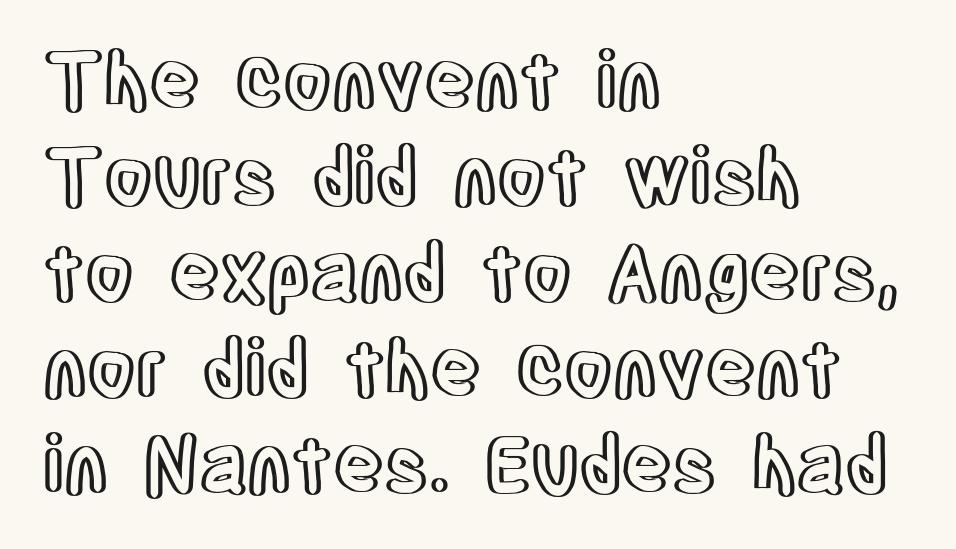
Q: Is the text italic (slanted)? A: No, it is upright.
Q: Is the text underlined? A: No.
Q: How is the paragraph aligned? A: Left-aligned.
Q: Is the spacing between letters normal or unusually wide? A: Normal.
Q: Width (condensed, normal, or wide)? A: Condensed.
Q: x-height? A: Large.
Q: Monospaced? A: No.
